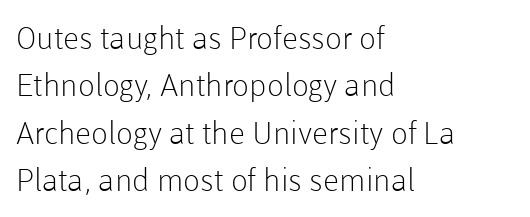
{"serif": "no", "italic": "no", "bold": "no", "weight": "light", "width": "normal", "stroke_contrast": "low", "x_height": "medium", "monospaced": "no", "underline": "no", "align": "left", "line_spacing": "normal", "line_spacing_ratio": 1.53, "letter_spacing": "normal", "letter_spacing_em": 0.0, "glyph_px": 31}
